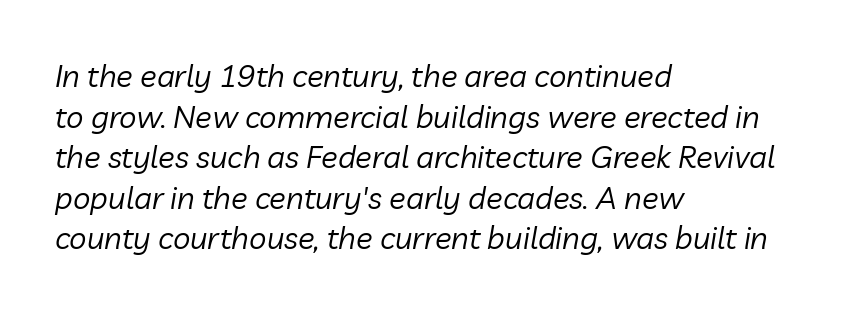
A light-to-regular cut is what we see here. Note the varied advance widths — an 'i' is clearly narrower than an 'm'. What's the leading like? Ordinary, nothing unusual. Tracking here is standard; glyphs follow each other at the usual distance.
